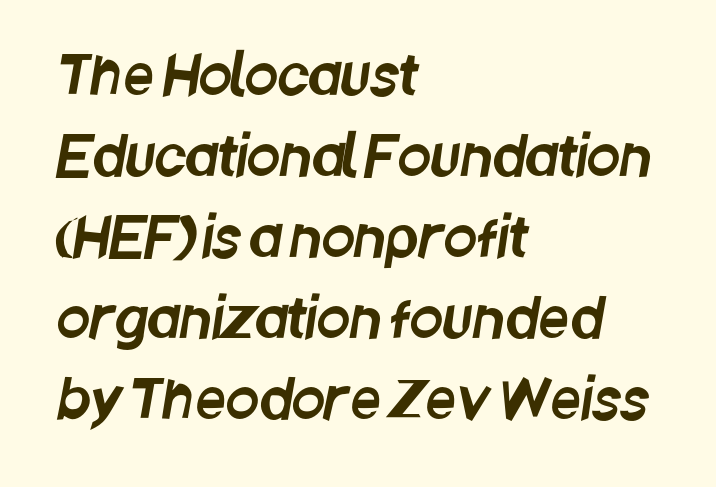
The image shows 54 px condensed sans-serif type; set left-aligned, normal line spacing (1.5x), normal letter spacing, not underlined; low stroke contrast and a large x-height.
